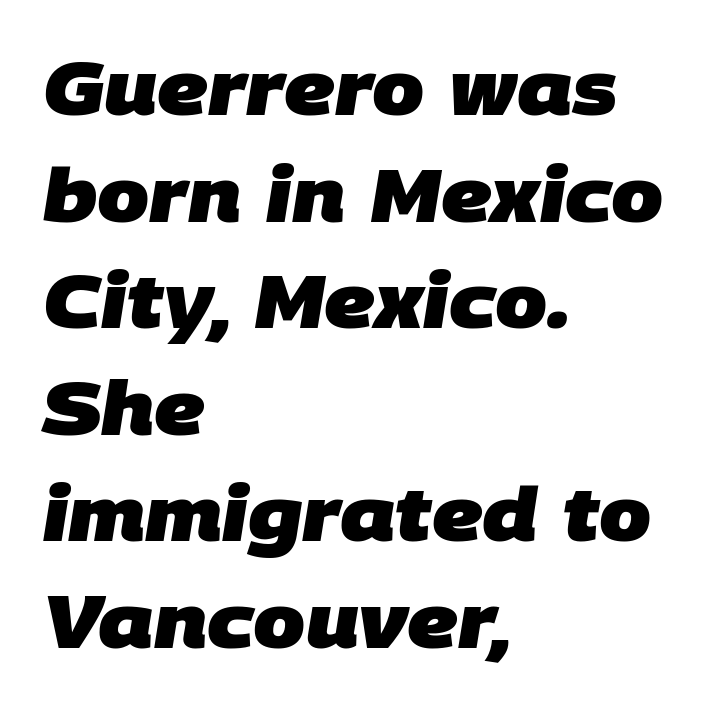
Q: Is the text bold? A: Yes.
Q: Is the typeface a serif or a sans-serif typeface? A: Sans-serif.
Q: Is the text underlined? A: No.
Q: How is the paragraph aligned? A: Left-aligned.
Q: Is the spacing between letters normal or unusually wide? A: Normal.
Q: Is the spacing between lines tight, normal or loose? A: Normal.
Q: Width (condensed, normal, or wide)? A: Normal.
Q: Stroke contrast? A: Low.
Q: x-height? A: Large.
Q: Monospaced? A: No.
